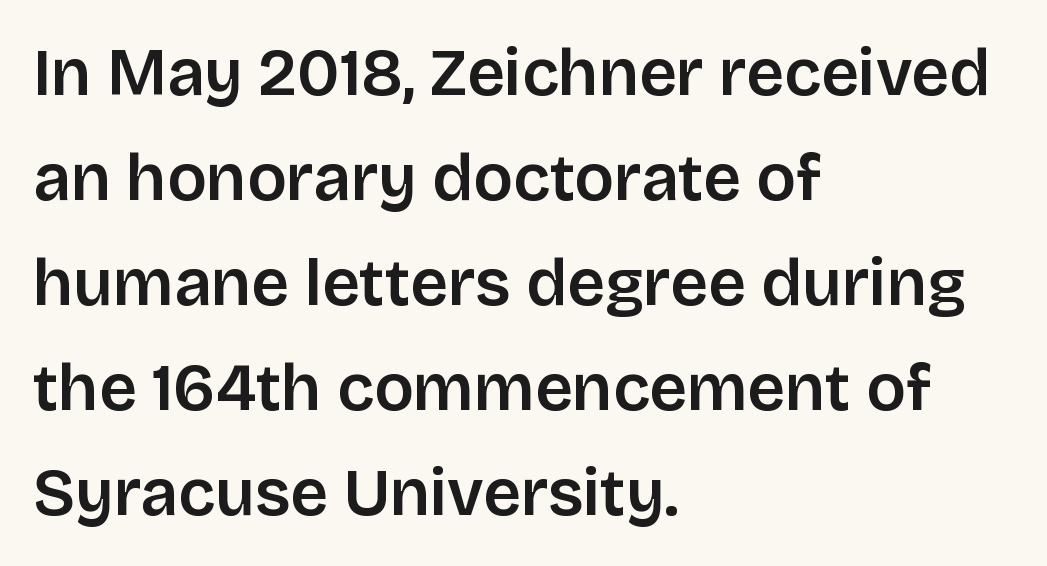
{"serif": "no", "italic": "no", "width": "normal", "stroke_contrast": "low", "x_height": "large", "monospaced": "no", "underline": "no", "align": "left", "line_spacing": "normal", "line_spacing_ratio": 1.59, "letter_spacing": "normal", "letter_spacing_em": 0.0, "glyph_px": 66}
